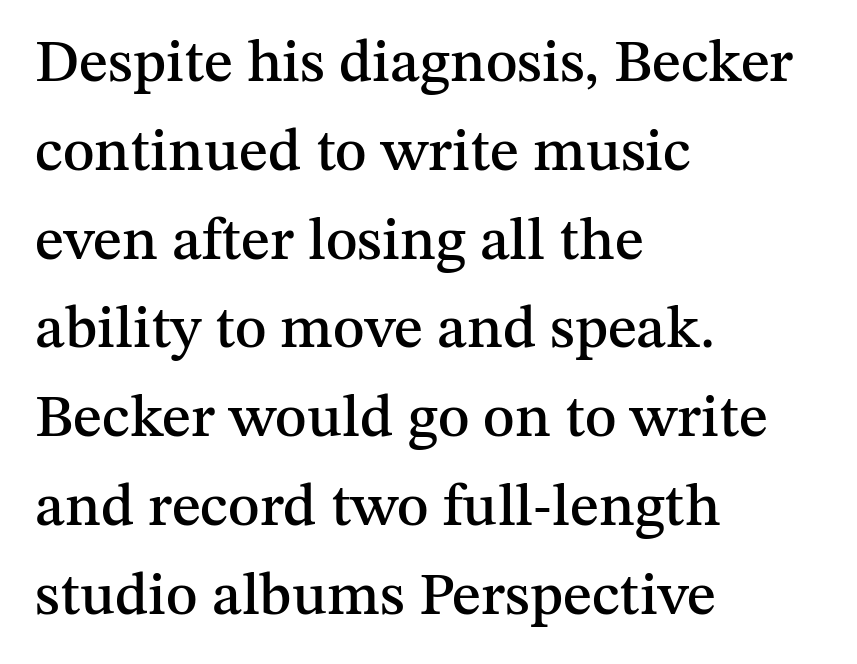
{"serif": "yes", "italic": "no", "width": "normal", "stroke_contrast": "medium", "x_height": "medium", "monospaced": "no", "underline": "no", "align": "left", "line_spacing": "normal", "line_spacing_ratio": 1.48, "letter_spacing": "normal", "letter_spacing_em": 0.0, "glyph_px": 60}
